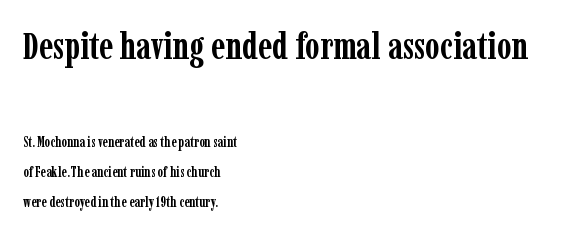
Q: Is the text bold? A: Yes.
Q: Is the text italic (slanted)? A: No, it is upright.
Q: Is the typeface a serif or a sans-serif typeface? A: Serif.
Q: Is the text underlined? A: No.
Q: How is the paragraph aligned? A: Left-aligned.
Q: Is the spacing between letters normal or unusually wide? A: Normal.
Q: Is the spacing between lines tight, normal or loose? A: Loose.
Q: Which block of text is set in a larger size, the first (top) or the second (bottom)? A: The first (top) one.
Q: Width (condensed, normal, or wide)? A: Condensed.
Q: Stroke contrast? A: Low.
Q: x-height? A: Medium.
Q: Monospaced? A: No.
